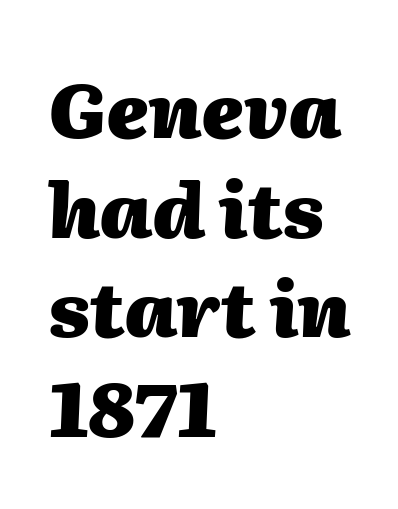
Strokes here are thick enough to call this a true bold. Compared with a centered layout, this one pins lines to the left instead. Would a proofreader flag this as italicized? Yes. Looks like regular typesetting: each glyph gets only the width it needs.
